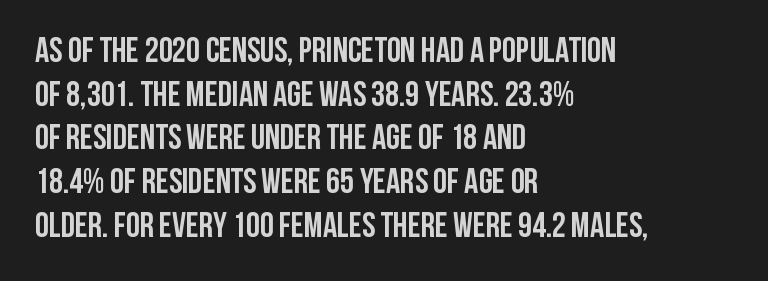
{"serif": "no", "italic": "no", "bold": "yes", "weight": "semibold", "width": "condensed", "stroke_contrast": "low", "x_height": "large", "monospaced": "no", "underline": "no", "align": "left", "line_spacing": "normal", "line_spacing_ratio": 1.25, "letter_spacing": "normal", "letter_spacing_em": 0.0, "glyph_px": 35}
